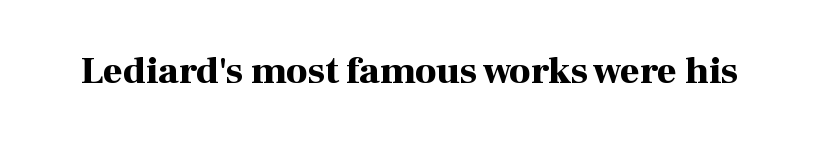
{"serif": "yes", "italic": "no", "bold": "yes", "weight": "bold", "width": "normal", "stroke_contrast": "high", "x_height": "medium", "monospaced": "no", "underline": "no", "letter_spacing": "normal", "letter_spacing_em": 0.0, "glyph_px": 38}
